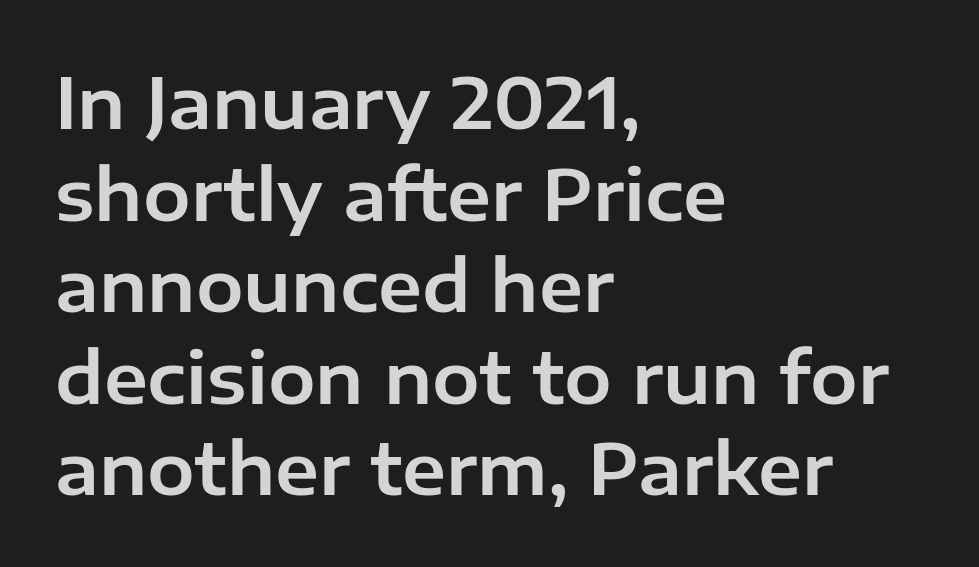
The image shows 71 px sans-serif type, upright; set left-aligned, normal line spacing (1.29x), normal letter spacing, not underlined; low stroke contrast and a medium x-height.
